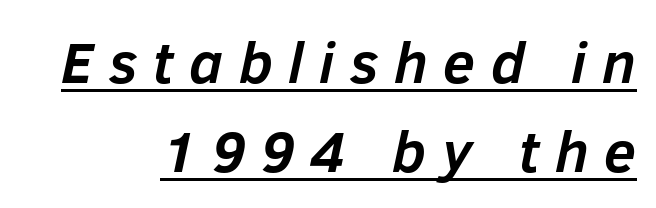
The image shows 58 px semibold type, italic (leaning right); set right-aligned, normal line spacing (1.53x), unusually wide letter spacing (+0.27 em), underlined; low stroke contrast and a medium x-height.
